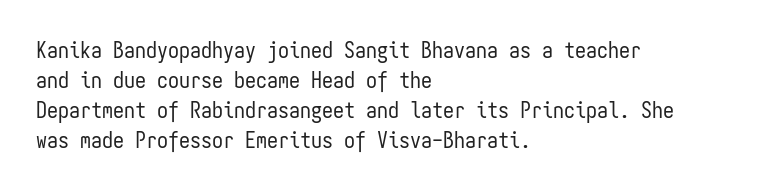
The image shows 22 px text type, upright; set left-aligned, normal line spacing (1.36x), normal letter spacing, not underlined.
